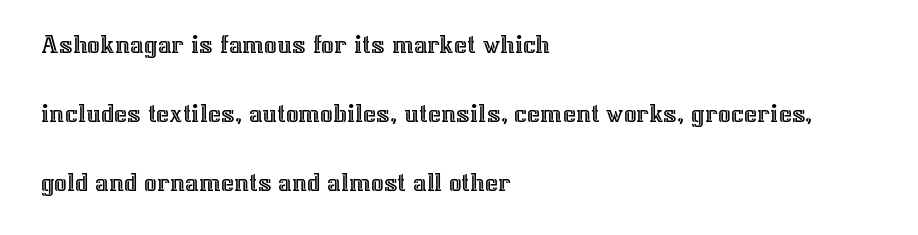
Q: Is the text italic (slanted)? A: No, it is upright.
Q: Is the text underlined? A: No.
Q: How is the paragraph aligned? A: Left-aligned.
Q: Is the spacing between letters normal or unusually wide? A: Normal.
Q: Is the spacing between lines tight, normal or loose? A: Loose.
Q: Width (condensed, normal, or wide)? A: Normal.
Q: x-height? A: Medium.
Q: Monospaced? A: No.
